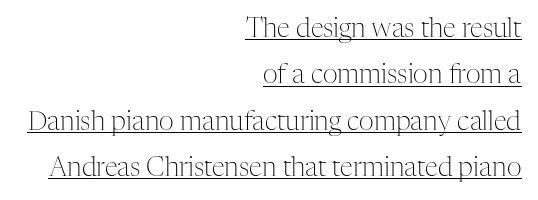
This is not heavy type; no bold has been used. Somebody hit Ctrl+U on this one — the words are underlined. Students, note that the glyphs here touch the page at normal intervals. No italicization has been applied; the sample stays upright.
